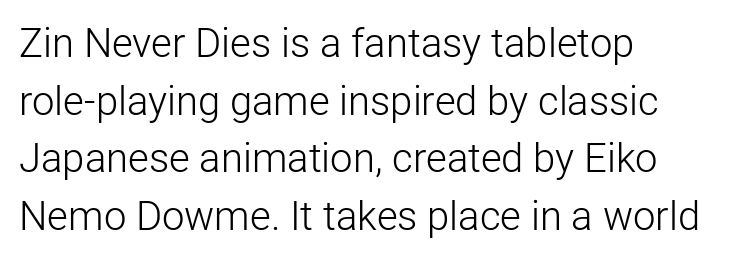
Q: Is the text bold? A: No.
Q: Is the text italic (slanted)? A: No, it is upright.
Q: Is the typeface a serif or a sans-serif typeface? A: Sans-serif.
Q: Is the text underlined? A: No.
Q: How is the paragraph aligned? A: Left-aligned.
Q: Is the spacing between letters normal or unusually wide? A: Normal.
Q: Is the spacing between lines tight, normal or loose? A: Normal.
Q: Width (condensed, normal, or wide)? A: Normal.
Q: Stroke contrast? A: Low.
Q: x-height? A: Medium.
Q: Monospaced? A: No.
